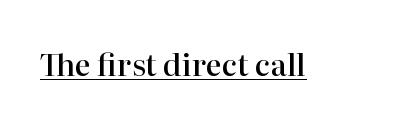
{"serif": "yes", "italic": "no", "bold": "semi", "weight": "semibold", "width": "normal", "stroke_contrast": "high", "x_height": "medium", "monospaced": "no", "underline": "yes", "letter_spacing": "normal", "letter_spacing_em": 0.0, "glyph_px": 30}
